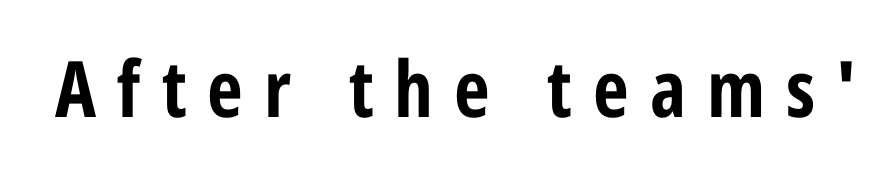
The image shows 78 px bold, condensed sans-serif type, upright; set unusually wide letter spacing (+0.27 em), not underlined; low stroke contrast and a medium x-height.
